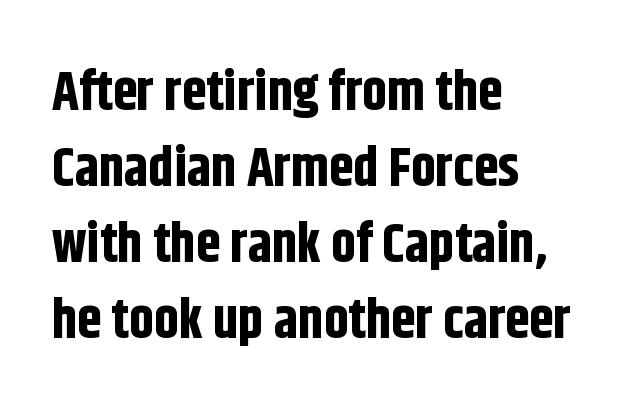
The image shows 55 px bold, condensed sans-serif type, upright; set left-aligned, normal line spacing (1.38x), normal letter spacing, not underlined; low stroke contrast and a large x-height.
